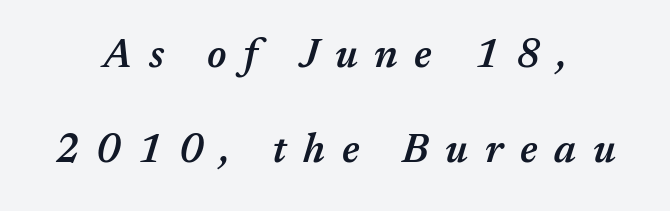
{"italic": "yes", "lean": "right", "slant_degrees": 17, "bold": "semi", "weight": "semibold", "width": "normal", "stroke_contrast": "medium", "x_height": "medium", "monospaced": "no", "underline": "no", "align": "center", "line_spacing": "loose", "line_spacing_ratio": 2.38, "letter_spacing": "wide", "letter_spacing_em": 0.42, "glyph_px": 40}
